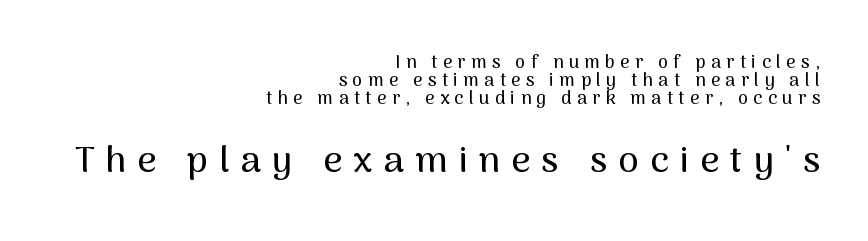
Q: Is the text italic (slanted)? A: No, it is upright.
Q: Is the typeface a serif or a sans-serif typeface? A: Sans-serif.
Q: Is the text underlined? A: No.
Q: How is the paragraph aligned? A: Right-aligned.
Q: Is the spacing between letters normal or unusually wide? A: Unusually wide.
Q: Is the spacing between lines tight, normal or loose? A: Tight.
Q: Which block of text is set in a larger size, the first (top) or the second (bottom)? A: The second (bottom) one.
Q: Width (condensed, normal, or wide)? A: Normal.
Q: Stroke contrast? A: Medium.
Q: x-height? A: Medium.
Q: Monospaced? A: No.
